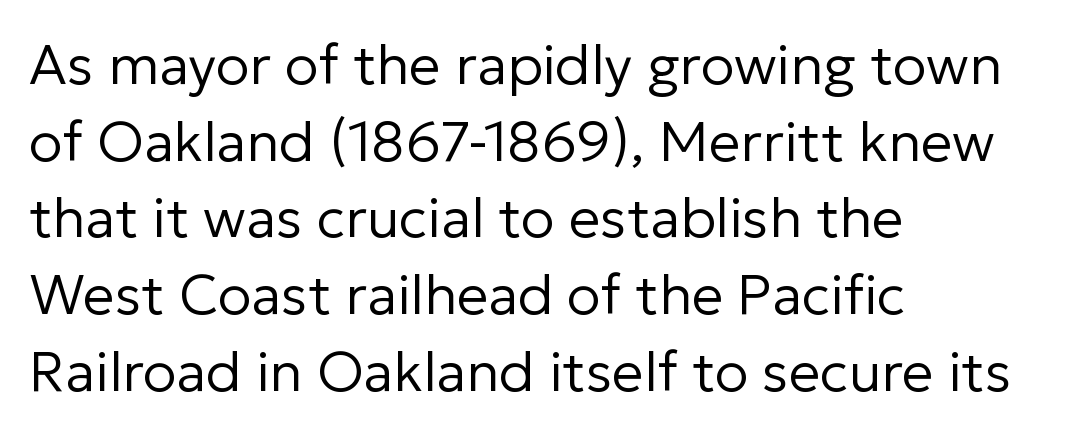
The image shows 56 px regular-weight sans-serif type, upright; set left-aligned, normal line spacing (1.37x), normal letter spacing, not underlined; low stroke contrast and a medium x-height.
